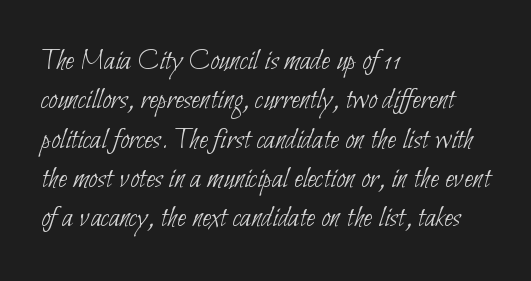
The image shows 32 px thin, condensed sans-serif type; set left-aligned, line spacing 1.23x, normal letter spacing, not underlined; low stroke contrast and a small x-height.
